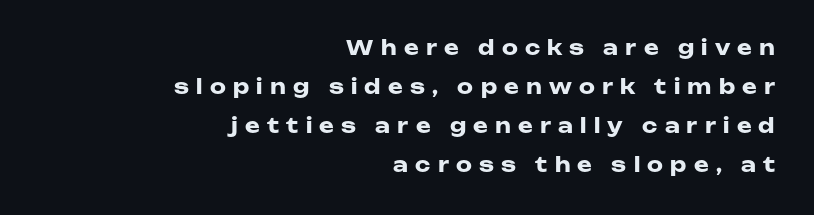
The image shows 20 px bold type, upright; set right-aligned, loose line spacing (1.95x), unusually wide letter spacing (+0.36 em), not underlined.
